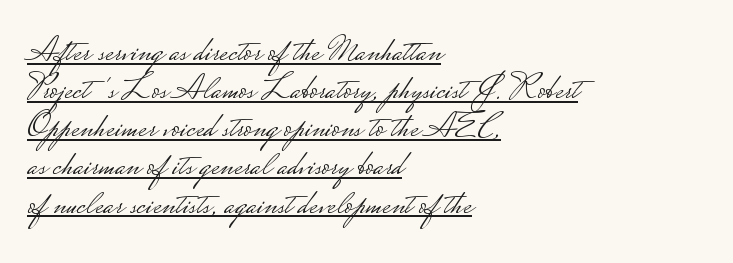
Q: Is the text bold? A: No.
Q: Is the text italic (slanted)? A: Yes.
Q: Is the typeface a serif or a sans-serif typeface? A: Sans-serif.
Q: Is the text underlined? A: Yes.
Q: How is the paragraph aligned? A: Left-aligned.
Q: Is the spacing between letters normal or unusually wide? A: Normal.
Q: Is the spacing between lines tight, normal or loose? A: Tight.
Q: Width (condensed, normal, or wide)? A: Wide.
Q: Stroke contrast? A: Low.
Q: Monospaced? A: No.
